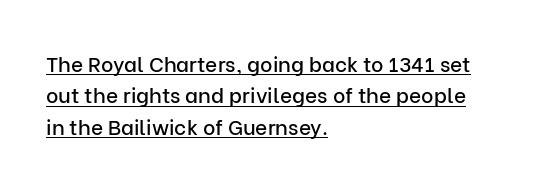
The image shows 21 px text type, upright; set left-aligned, normal line spacing (1.5x), normal letter spacing, underlined.
